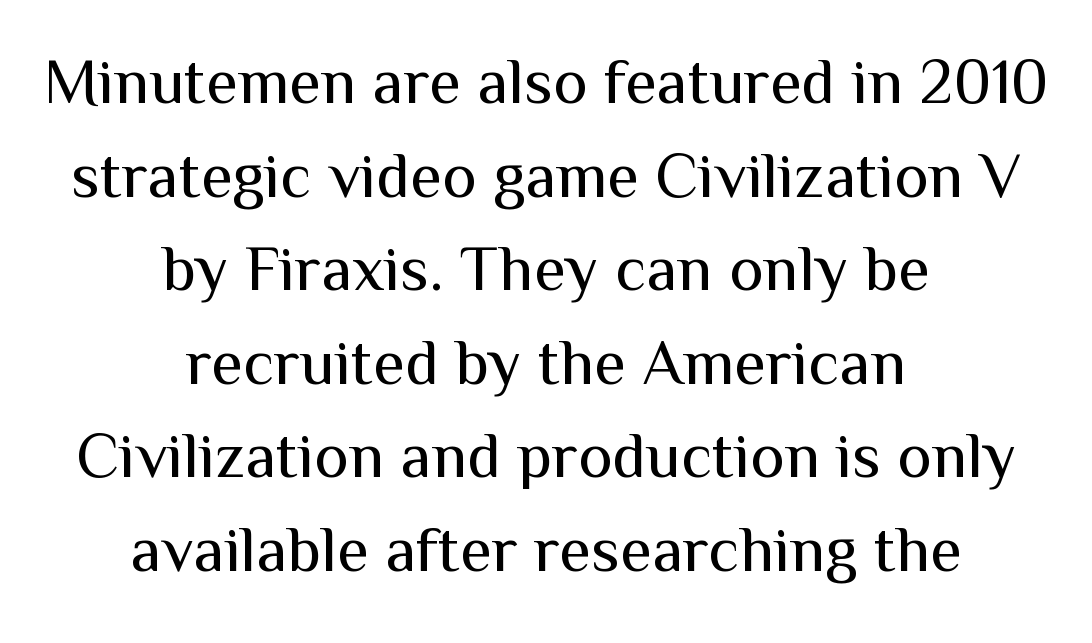
{"serif": "no", "italic": "no", "bold": "no", "weight": "regular", "width": "normal", "stroke_contrast": "medium", "x_height": "medium", "monospaced": "no", "underline": "no", "align": "center", "line_spacing": "normal", "line_spacing_ratio": 1.44, "letter_spacing": "normal", "letter_spacing_em": 0.0, "glyph_px": 65}
